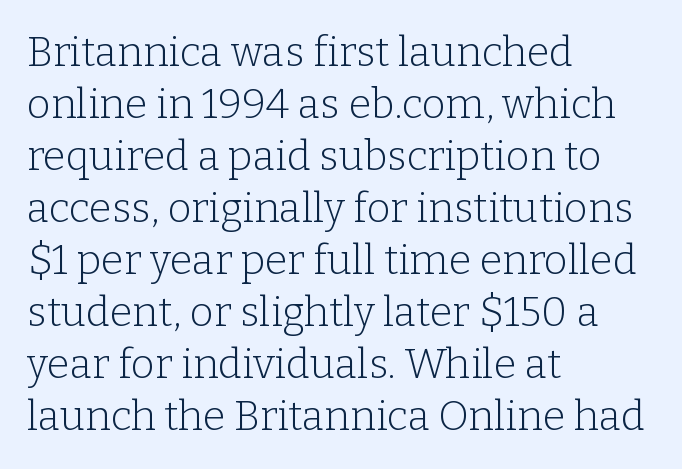
The strip under each line holds only bare page. Quick note: interline space is typical. Is the letter spacing exaggerated? No — it looks like the ordinary default. Ink coverage per letter is moderate at most. Line starts are locked; line ends wander. Upright lettering throughout.
